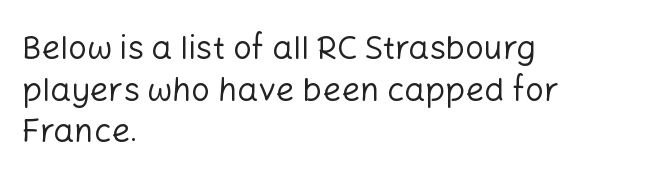
The weight would be labelled regular, book, light, or lighter still. These lines keep a tight, regular rhythm from letter to letter. The rendering uses natural spacing where letterforms have individual widths. A bare baseline throughout the passage. The typesetter chose a ragged-right arrangement here. The font's upright variant was chosen for this text.
